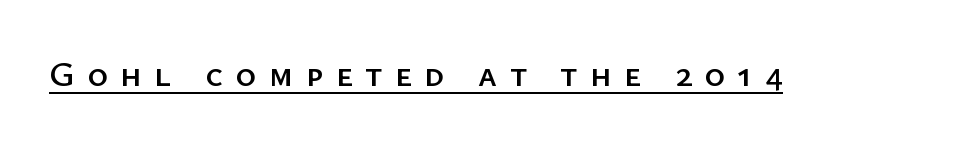
The image shows 35 px sans-serif type, upright; set unusually wide letter spacing (+0.36 em), underlined; low stroke contrast and a medium x-height.
